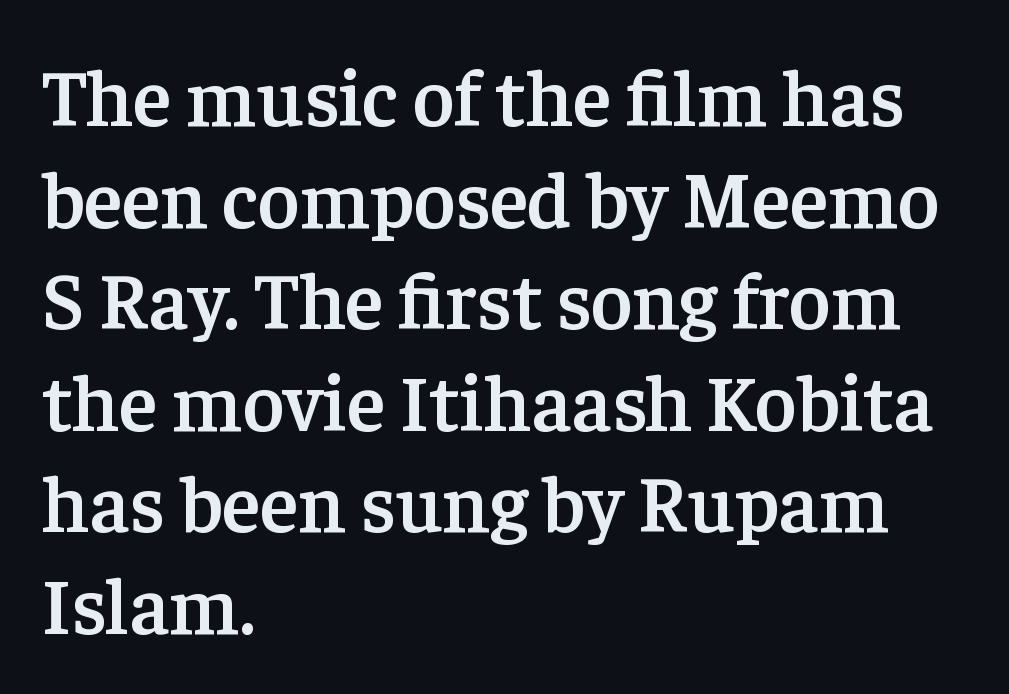
Each letter keeps its own natural width here, so spacing adapts to shape. If you measured baseline to baseline, you'd find a middling distance. The type is set solid horizontally, with unmodified tracking. The glyphs in this specimen are seriffed. The type sits square on the baseline with zero lean. Type without underlining.
